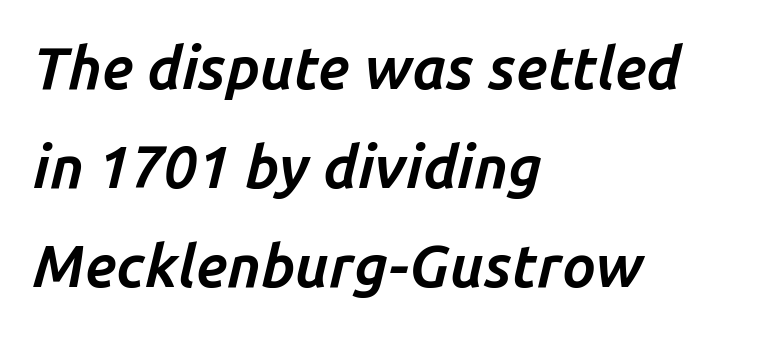
Is this a fixed-width face? No — the glyphs have proportional, varying widths. Clear beneath every line of the passage. These lines carry a lot of weight — the face is fully bold. Inter-character spacing is left at the font's built-in metrics.
